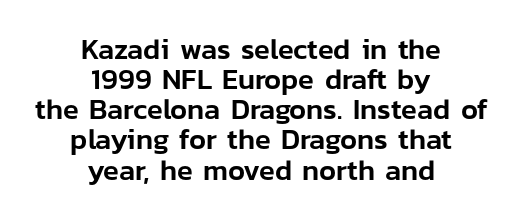
Interline gaps are noticeably narrow in this sample. You could not count columns in this text — the font is proportionally spaced. The rendering positions every line midway between the sides. The strip under each line holds only bare page. Nothing unusual about the tracking: characters are spaced as the font intends. A typesetter would label this face a sans.
